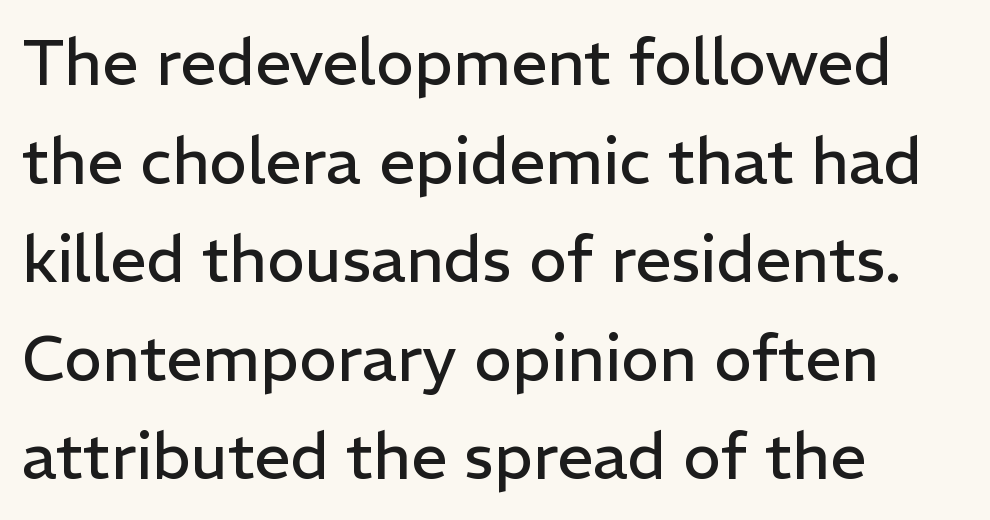
The image shows 64 px regular-weight sans-serif type, upright; set left-aligned, normal line spacing (1.54x), normal letter spacing, not underlined; low stroke contrast and a medium x-height.
